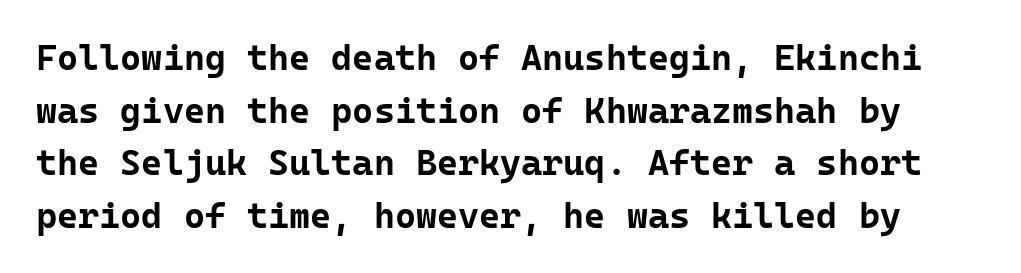
The image shows 36 px bold sans-serif type, upright, monospaced; set normal line spacing (1.46x), normal letter spacing, not underlined; low stroke contrast and a medium x-height.
